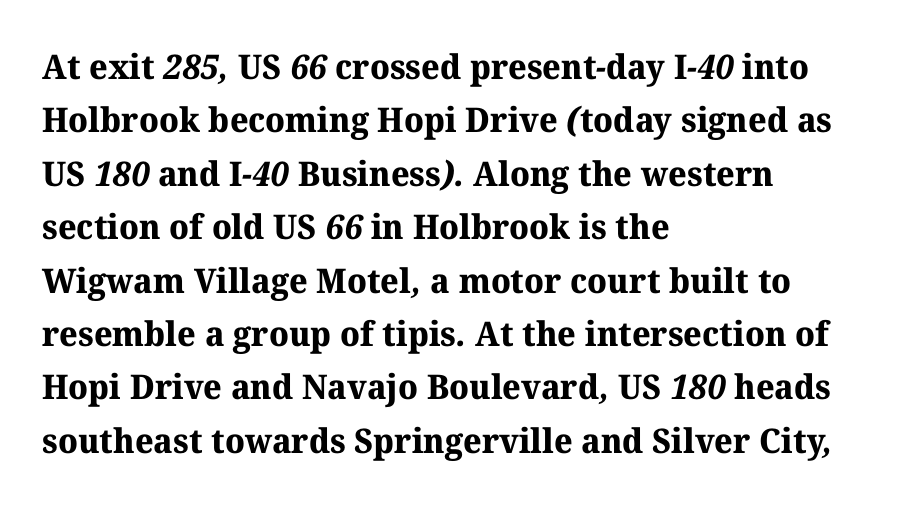
Q: Is the text bold? A: Yes.
Q: Is the typeface a serif or a sans-serif typeface? A: Serif.
Q: Is the text underlined? A: No.
Q: How is the paragraph aligned? A: Left-aligned.
Q: Is the spacing between letters normal or unusually wide? A: Normal.
Q: Is the spacing between lines tight, normal or loose? A: Normal.
Q: Width (condensed, normal, or wide)? A: Normal.
Q: Stroke contrast? A: Medium.
Q: x-height? A: Medium.
Q: Monospaced? A: No.
